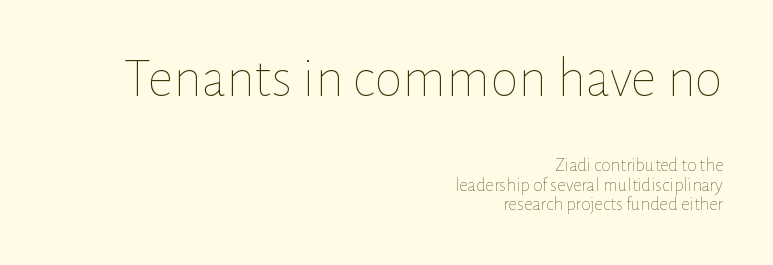
The image shows 57 px thin type, upright; set right-aligned, tight line spacing (1.04x), normal letter spacing, not underlined; the first (top) block is 3.0x larger; low stroke contrast and a medium x-height.
